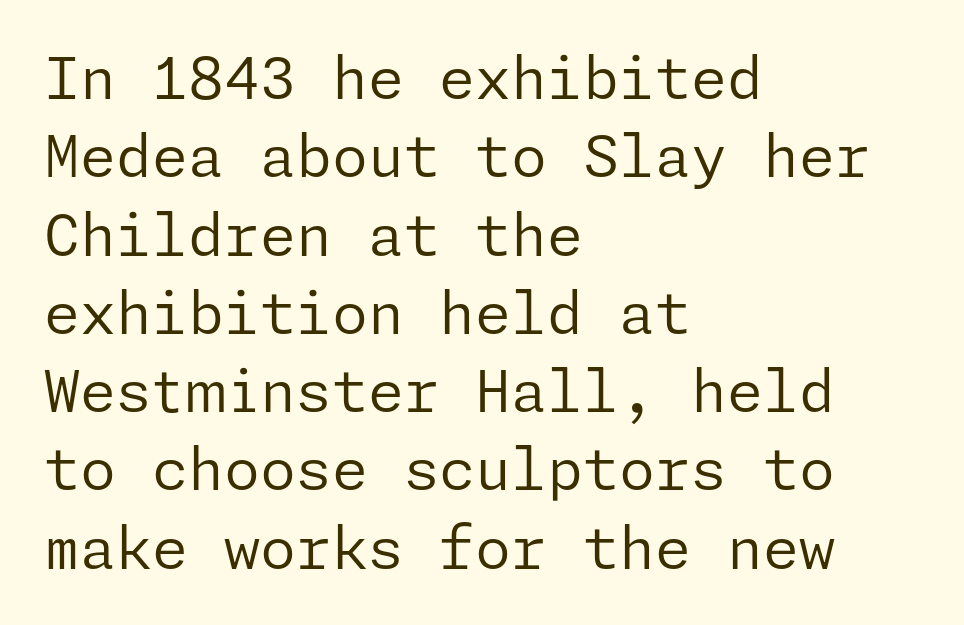
The image shows 58 px regular-weight sans-serif type, upright; set left-aligned, normal line spacing (1.35x), normal letter spacing, not underlined; low stroke contrast and a medium x-height.
